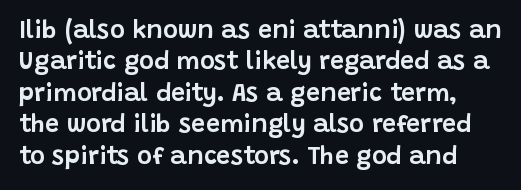
{"italic": "no", "underline": "no", "line_spacing": "normal", "line_spacing_ratio": 1.26, "letter_spacing": "normal", "letter_spacing_em": 0.0, "glyph_px": 25}
